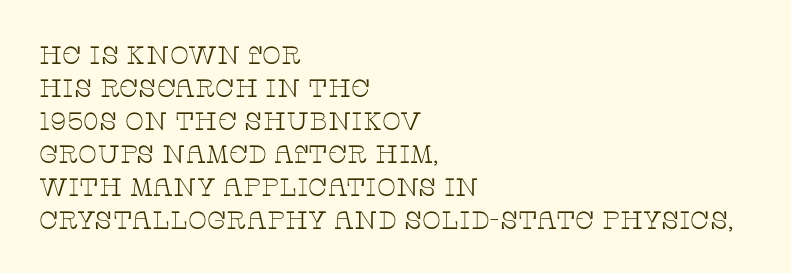
{"italic": "no", "bold": "no", "underline": "no", "align": "left", "line_spacing": "normal", "line_spacing_ratio": 1.32, "letter_spacing": "normal", "letter_spacing_em": 0.0, "glyph_px": 25}
